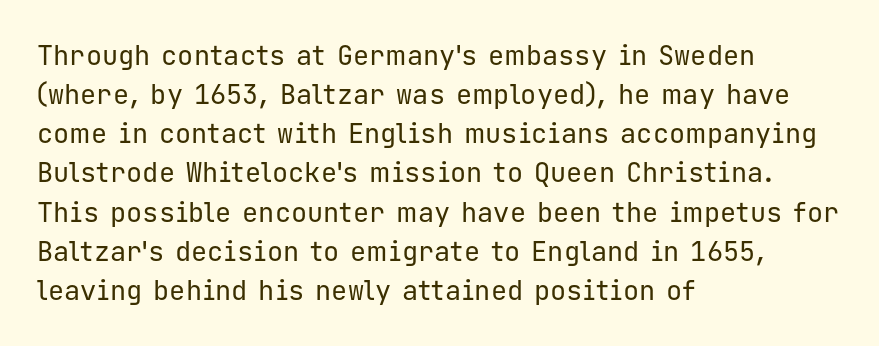
{"italic": "no", "bold": "no", "underline": "no", "align": "left", "line_spacing": "normal", "line_spacing_ratio": 1.45, "letter_spacing": "normal", "letter_spacing_em": 0.0, "glyph_px": 27}
